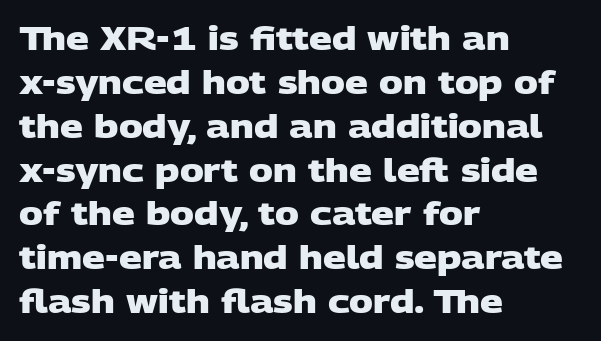
The image shows 32 px heavy, wide sans-serif type; set left-aligned, normal line spacing (1.37x), normal letter spacing, not underlined; low stroke contrast and a large x-height.
